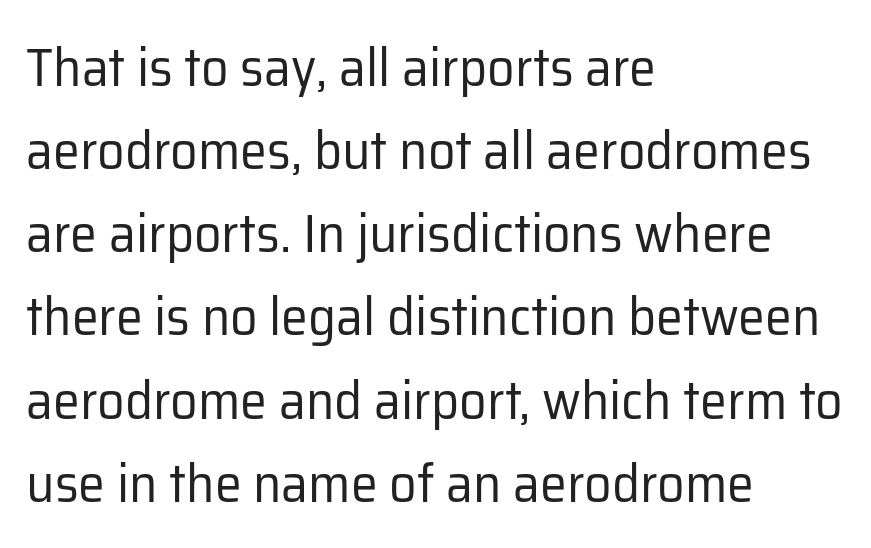
Q: Is the text bold? A: No.
Q: Is the text italic (slanted)? A: No, it is upright.
Q: Is the typeface a serif or a sans-serif typeface? A: Sans-serif.
Q: Is the text underlined? A: No.
Q: How is the paragraph aligned? A: Left-aligned.
Q: Is the spacing between letters normal or unusually wide? A: Normal.
Q: Is the spacing between lines tight, normal or loose? A: Normal.
Q: Width (condensed, normal, or wide)? A: Normal.
Q: Stroke contrast? A: Low.
Q: x-height? A: Medium.
Q: Monospaced? A: No.
